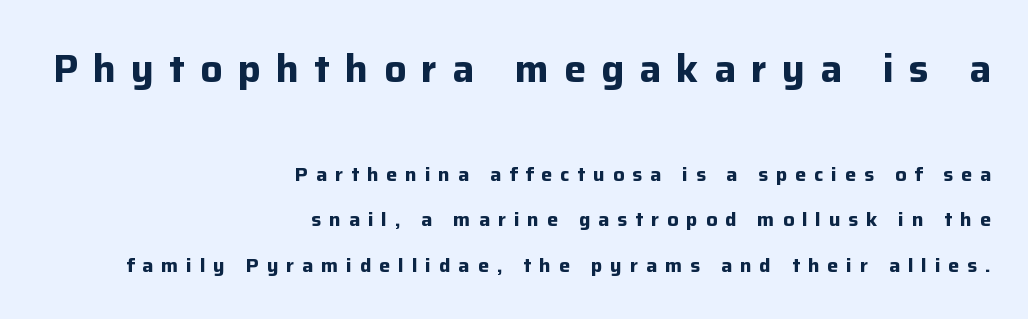
Q: Is the text bold? A: Yes.
Q: Is the text italic (slanted)? A: No, it is upright.
Q: Is the typeface a serif or a sans-serif typeface? A: Sans-serif.
Q: Is the text underlined? A: No.
Q: How is the paragraph aligned? A: Right-aligned.
Q: Is the spacing between letters normal or unusually wide? A: Unusually wide.
Q: Is the spacing between lines tight, normal or loose? A: Loose.
Q: Which block of text is set in a larger size, the first (top) or the second (bottom)? A: The first (top) one.
Q: Width (condensed, normal, or wide)? A: Normal.
Q: Stroke contrast? A: Low.
Q: x-height? A: Medium.
Q: Monospaced? A: No.
